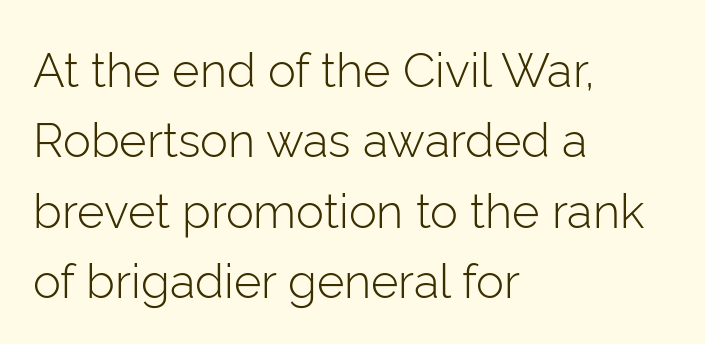
Has an underline been added? It has not. No feet cap the strokes, marking this as sans-serif type. Letters have the restrained weight of plain body copy at most. Students, note that the glyphs here touch the page at normal intervals. Leftover space on each line is placed entirely after the last word. Honestly, the row spacing looks completely unremarkable.
